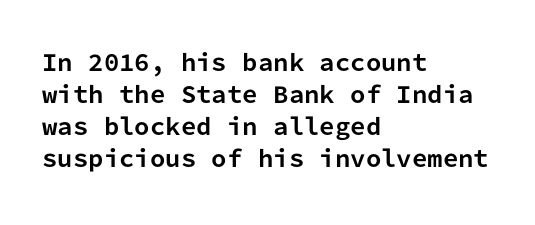
Q: Is the text bold? A: Yes.
Q: Is the text italic (slanted)? A: No, it is upright.
Q: Is the text underlined? A: No.
Q: How is the paragraph aligned? A: Left-aligned.
Q: Is the spacing between letters normal or unusually wide? A: Normal.
Q: Is the spacing between lines tight, normal or loose? A: Normal.
